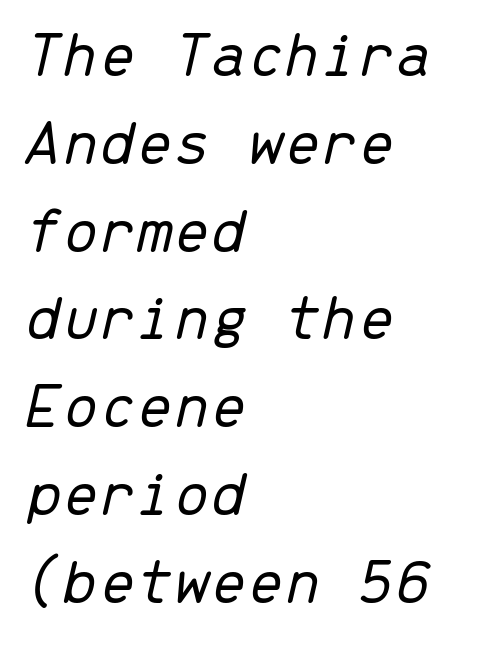
The image shows 66 px light type, italic (leaning right), monospaced; set left-aligned, normal line spacing (1.33x), normal letter spacing, not underlined; low stroke contrast and a medium x-height.
